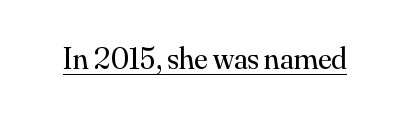
Type style note: has serifs. Stems here are at most as thick as an everyday book face. Does extra space separate the letters? No, they use regular spacing. Posture: vertical. Character widths vary here, with narrow letters taking less room than wide ones. Compared with undecorated copy, this sample adds a rule below the words.
